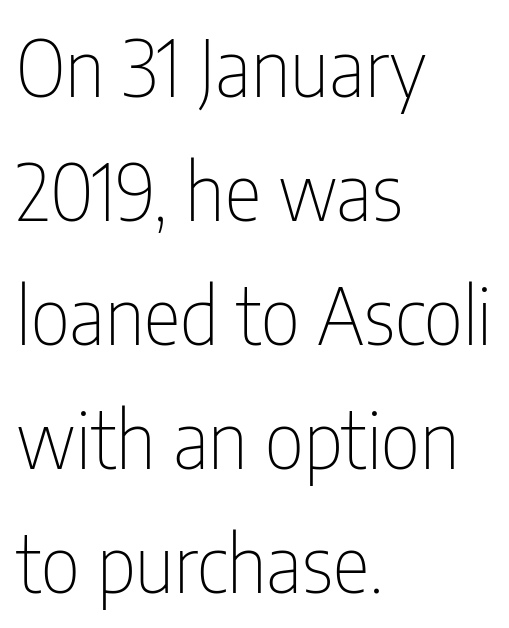
{"serif": "no", "italic": "no", "bold": "no", "weight": "thin", "width": "condensed", "stroke_contrast": "low", "x_height": "medium", "monospaced": "no", "underline": "no", "align": "left", "line_spacing": "normal", "line_spacing_ratio": 1.59, "letter_spacing": "normal", "letter_spacing_em": 0.0, "glyph_px": 78}
